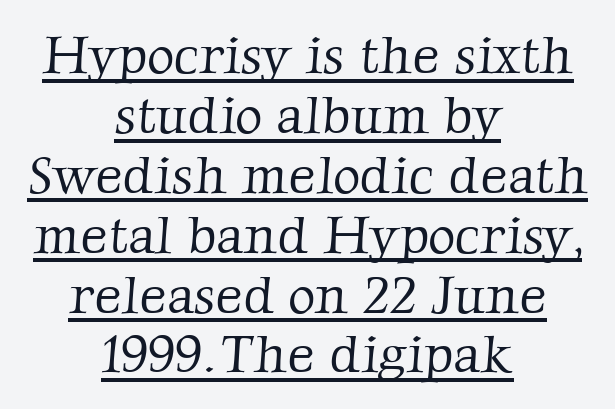
Q: Is the text bold? A: No.
Q: Is the typeface a serif or a sans-serif typeface? A: Serif.
Q: Is the text underlined? A: Yes.
Q: How is the paragraph aligned? A: Centered.
Q: Is the spacing between letters normal or unusually wide? A: Normal.
Q: Is the spacing between lines tight, normal or loose? A: Tight.
Q: Width (condensed, normal, or wide)? A: Normal.
Q: Stroke contrast? A: Low.
Q: x-height? A: Medium.
Q: Monospaced? A: No.
